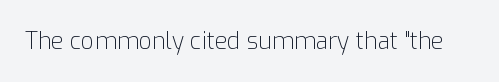
Q: Is the text bold? A: No.
Q: Is the text italic (slanted)? A: No, it is upright.
Q: Is the text underlined? A: No.
Q: Is the spacing between letters normal or unusually wide? A: Normal.
